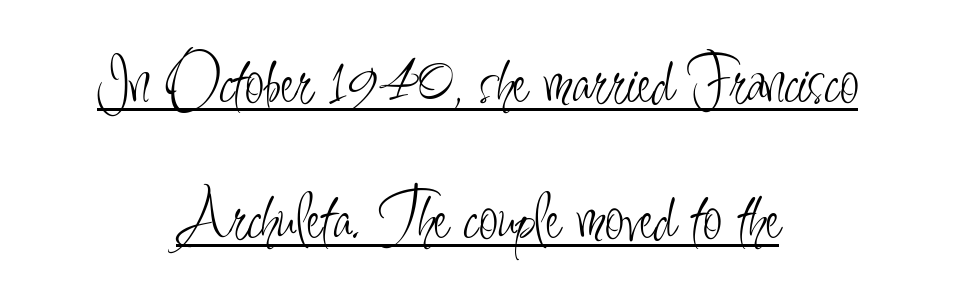
The image shows 70 px light, condensed sans-serif type; set centered, loose line spacing (1.94x), normal letter spacing, underlined; low stroke contrast and a small x-height.
